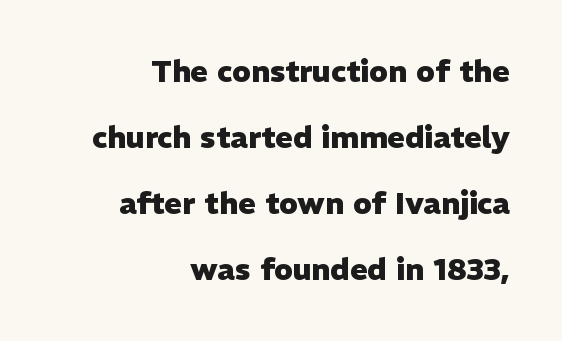
Q: Is the text bold? A: Yes.
Q: Is the text italic (slanted)? A: No, it is upright.
Q: Is the typeface a serif or a sans-serif typeface? A: Sans-serif.
Q: Is the text underlined? A: No.
Q: How is the paragraph aligned? A: Right-aligned.
Q: Is the spacing between letters normal or unusually wide? A: Normal.
Q: Is the spacing between lines tight, normal or loose? A: Loose.
Q: Width (condensed, normal, or wide)? A: Normal.
Q: Stroke contrast? A: Low.
Q: x-height? A: Medium.
Q: Monospaced? A: No.
